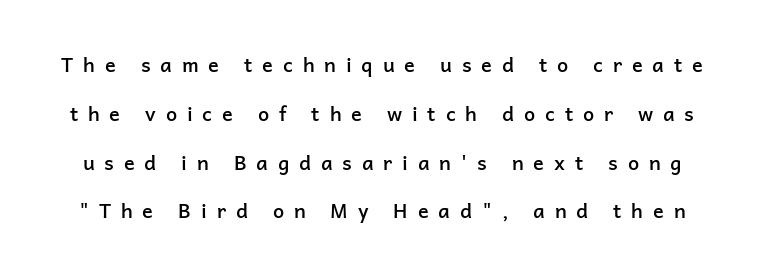
Q: Is the text bold? A: Semi-bold.
Q: Is the text italic (slanted)? A: No, it is upright.
Q: Is the text underlined? A: No.
Q: Is the spacing between letters normal or unusually wide? A: Unusually wide.
Q: Is the spacing between lines tight, normal or loose? A: Loose.
